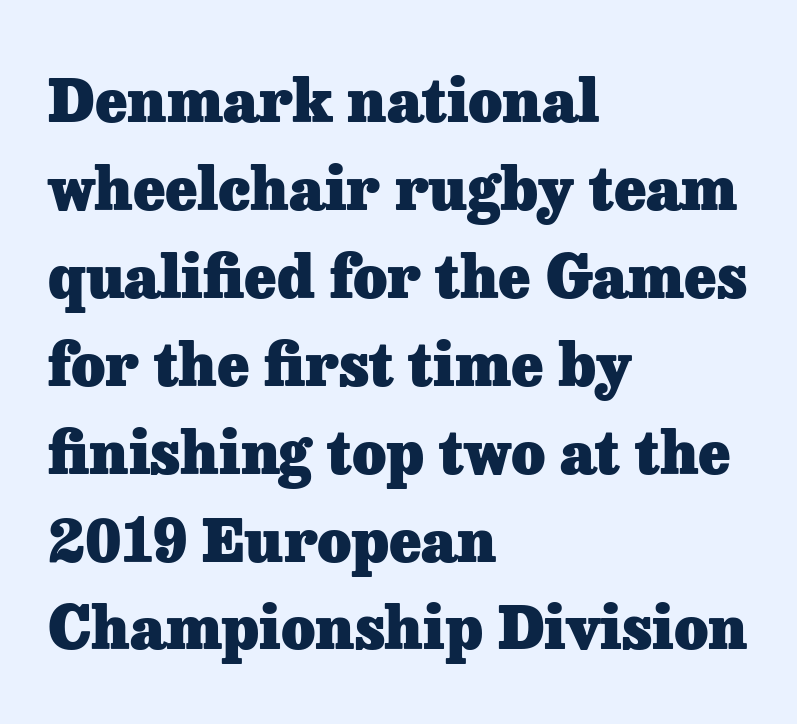
The image shows 59 px heavy serif type, upright; set left-aligned, normal line spacing (1.49x), normal letter spacing, not underlined; low stroke contrast and a medium x-height.
